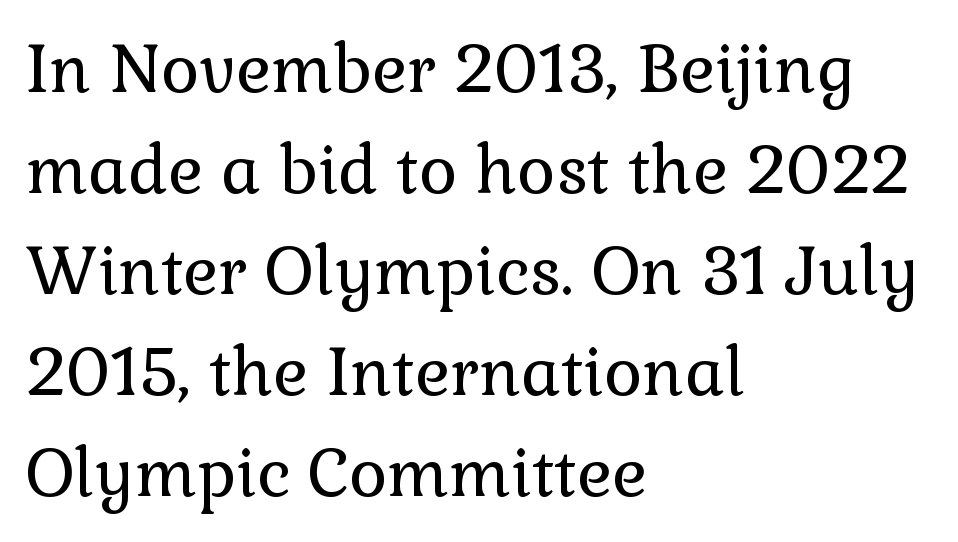
The image shows 66 px regular-weight serif type, upright; set left-aligned, normal line spacing (1.53x), normal letter spacing, not underlined; low stroke contrast and a medium x-height.
